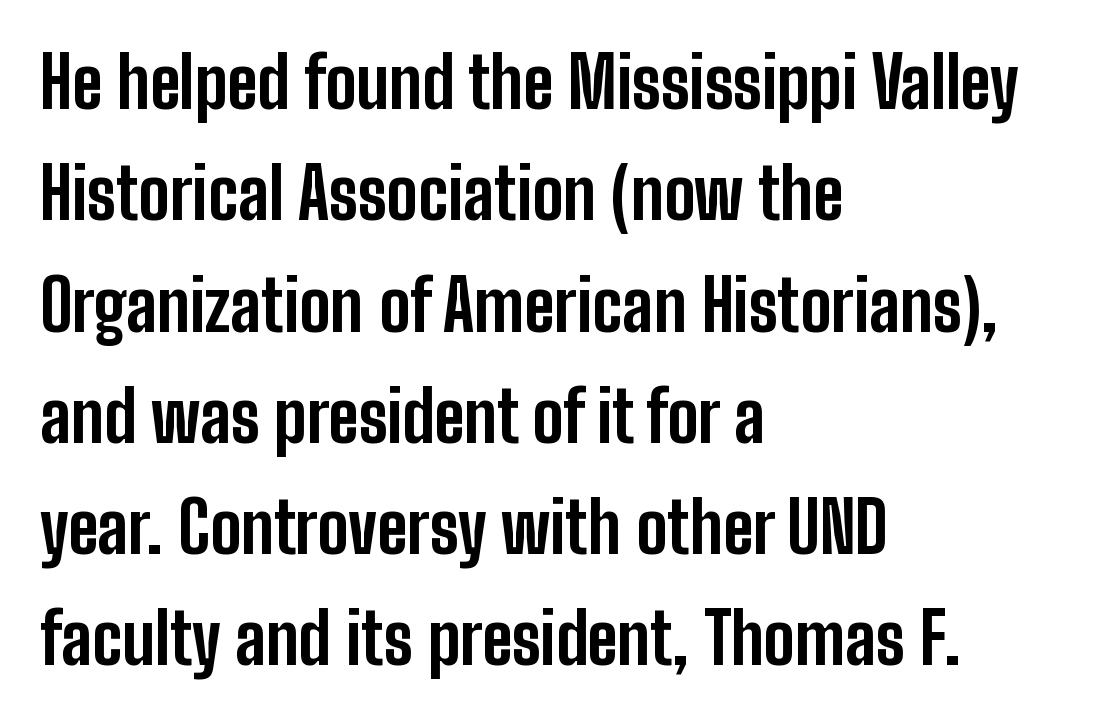
{"serif": "no", "italic": "no", "bold": "yes", "weight": "bold", "width": "condensed", "stroke_contrast": "low", "x_height": "medium", "monospaced": "no", "underline": "no", "align": "left", "line_spacing": "normal", "line_spacing_ratio": 1.59, "letter_spacing": "normal", "letter_spacing_em": 0.0, "glyph_px": 70}
